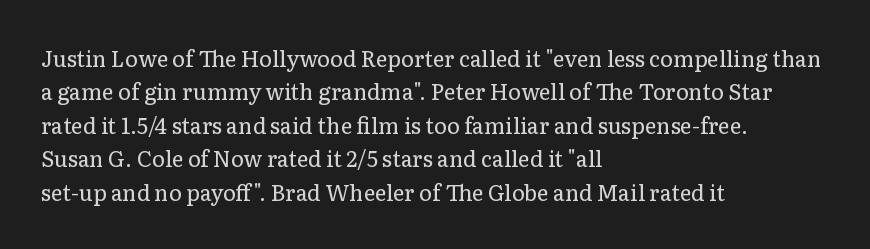
Summary of vertical rhythm: regular, with standard interline spacing. No extra ink here — the face is not bold. Quick note: not italic, upright. Horizontal alignment here is leftward, the default for most running prose.
